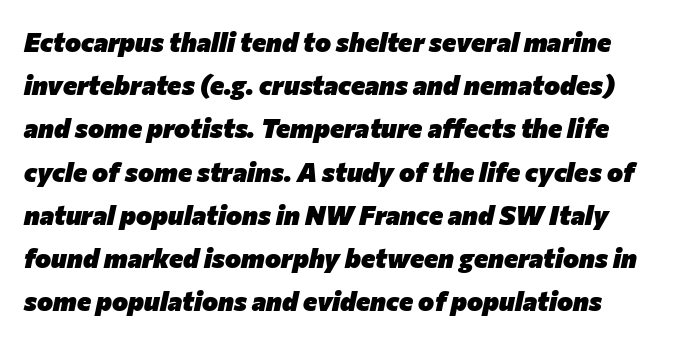
{"italic": "yes", "lean": "right", "slant_degrees": 12, "bold": "yes", "underline": "no", "line_spacing": "normal", "line_spacing_ratio": 1.6, "letter_spacing": "normal", "letter_spacing_em": 0.0, "glyph_px": 27}
